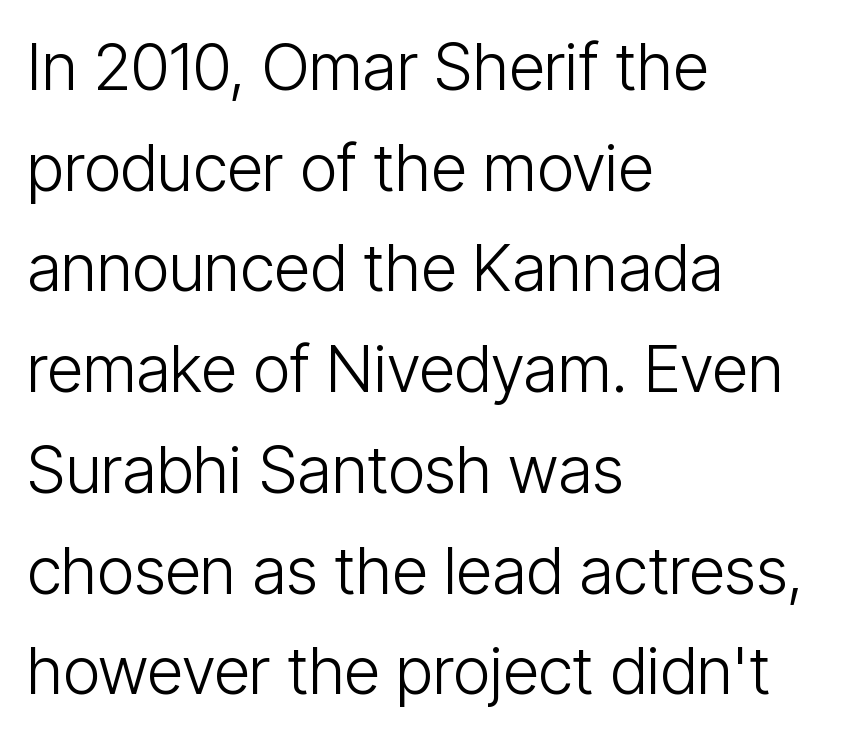
The image shows 65 px light, condensed sans-serif type, upright; set left-aligned, normal line spacing (1.55x), normal letter spacing, not underlined; low stroke contrast and a medium x-height.
